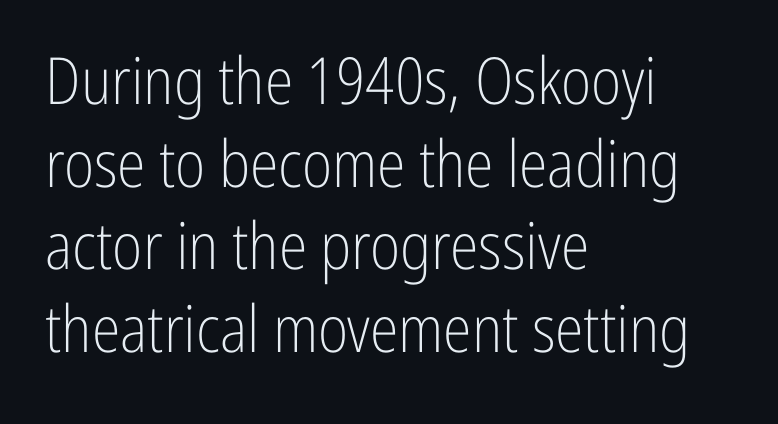
{"serif": "no", "italic": "no", "bold": "no", "weight": "light", "width": "condensed", "stroke_contrast": "low", "x_height": "medium", "monospaced": "no", "underline": "no", "align": "left", "line_spacing": "normal", "line_spacing_ratio": 1.27, "letter_spacing": "normal", "letter_spacing_em": 0.0, "glyph_px": 65}
